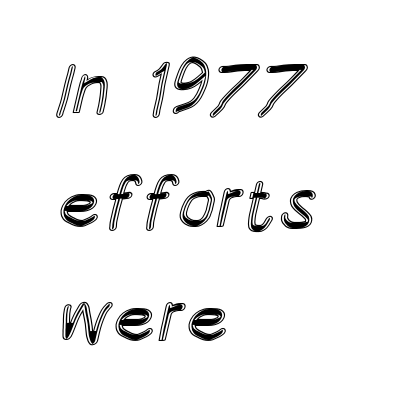
A typesetter would call this proportional, since set widths differ per character. Notice how the passage keeps a crisp vertical edge on the left only. Letters rest on an invisible, unmarked baseline. The letters sit at their default tracking, neither squeezed nor spread. Notice how descenders clear the ascenders below comfortably — that's standard leading.
